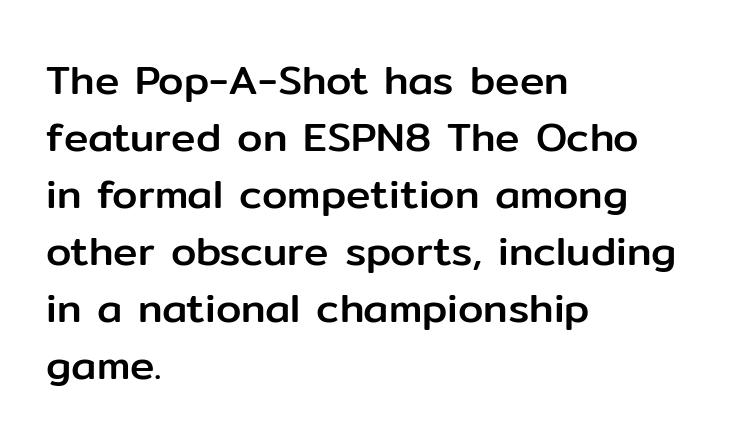
The space directly below the letters is spotless. Tracking here is standard; glyphs follow each other at the usual distance. Style check: upright. The text was rendered using a sans face with plain stroke endings. The face used here is proportionally spaced, like ordinary book or web type.
